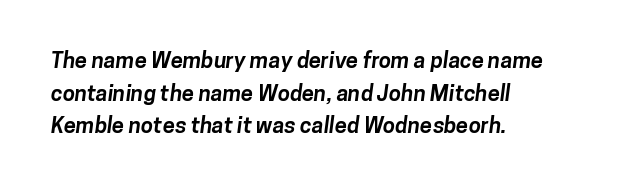
The image shows 22 px bold type; set left-aligned, normal line spacing (1.48x), normal letter spacing, not underlined.
